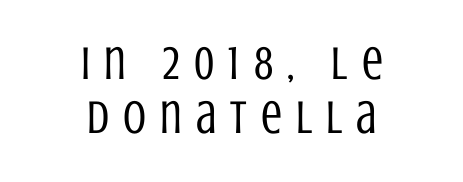
{"serif": "no", "italic": "no", "bold": "no", "weight": "regular", "width": "condensed", "stroke_contrast": "low", "x_height": "large", "monospaced": "no", "underline": "no", "align": "center", "line_spacing": "tight", "line_spacing_ratio": 1.14, "letter_spacing": "wide", "letter_spacing_em": 0.3, "glyph_px": 47}
